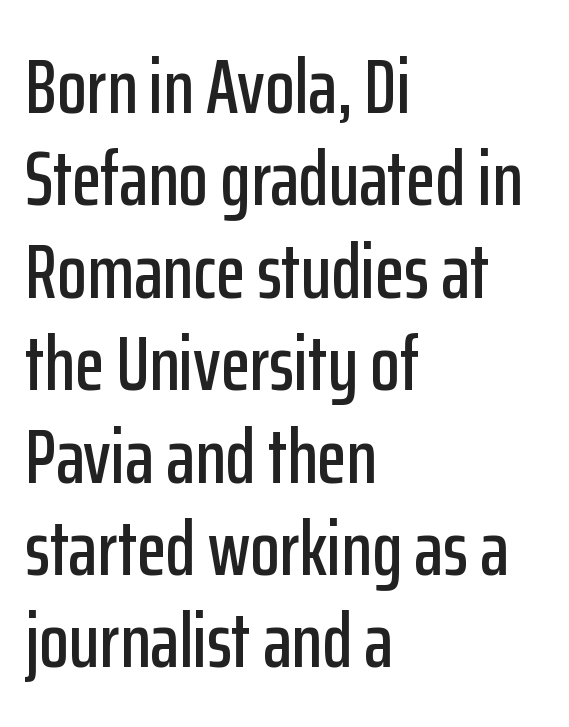
{"serif": "no", "italic": "no", "width": "condensed", "stroke_contrast": "low", "x_height": "medium", "monospaced": "no", "underline": "no", "align": "left", "line_spacing_ratio": 1.2, "letter_spacing": "normal", "letter_spacing_em": 0.0, "glyph_px": 77}
